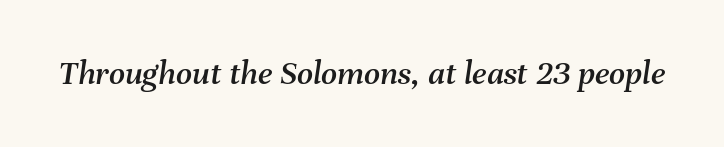
The rendering applies a slant to the glyphs. A typesetter would call this zero additional tracking. Proportional: the letters do not fall into vertical columns. Each row of text sits above clean, open space.
